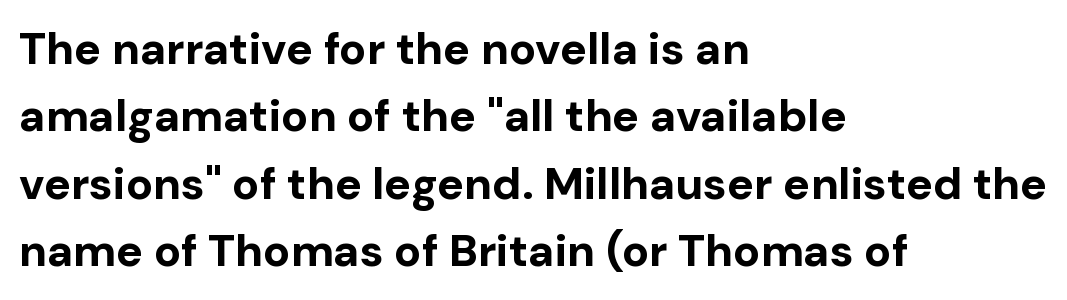
{"serif": "no", "italic": "no", "bold": "yes", "weight": "bold", "width": "normal", "stroke_contrast": "low", "x_height": "medium", "monospaced": "no", "underline": "no", "align": "left", "line_spacing": "normal", "line_spacing_ratio": 1.5, "letter_spacing": "normal", "letter_spacing_em": 0.0, "glyph_px": 45}
